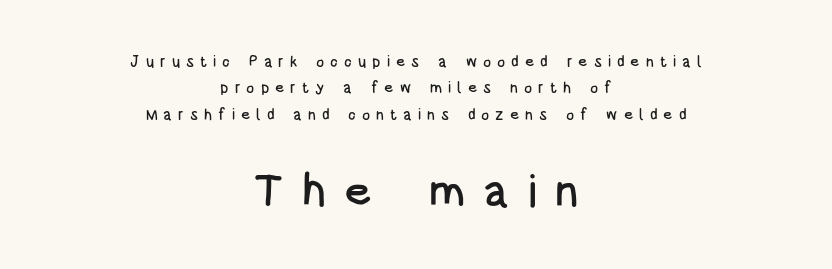
{"serif": "no", "italic": "no", "width": "condensed", "stroke_contrast": "low", "x_height": "large", "monospaced": "no", "underline": "no", "align": "center", "line_spacing_ratio": 1.76, "letter_spacing": "wide", "letter_spacing_em": 0.4, "larger_block": "second", "size_ratio": 3.0, "glyph_px": 45}
